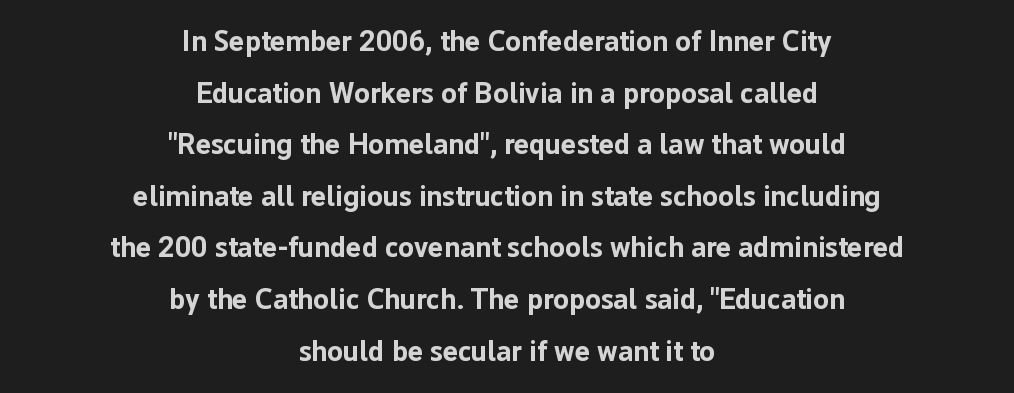
The text was rendered using a sans face with plain stroke endings. The gaps between neighbouring characters are ordinary and unremarkable. Here the designer chose a conventional face with non-uniform glyph widths. The paragraph shown floats in the horizontal middle. Nope, not italic — everything's standing straight. Underlining? Definitely not there.
